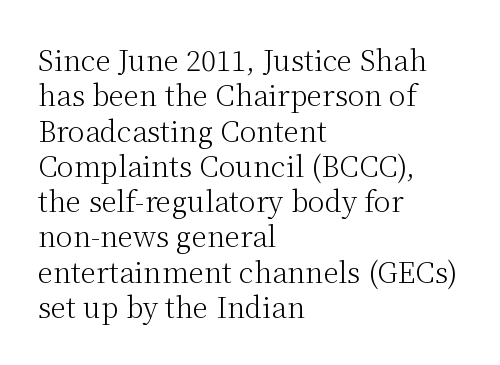
The image shows 28 px light serif type, upright; set left-aligned, normal line spacing (1.26x), normal letter spacing, not underlined; medium stroke contrast and a medium x-height.
